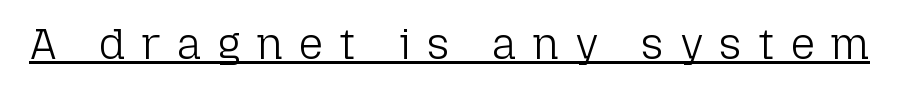
The image shows 43 px light sans-serif type, upright; set unusually wide letter spacing (+0.38 em), underlined; low stroke contrast and a medium x-height.
